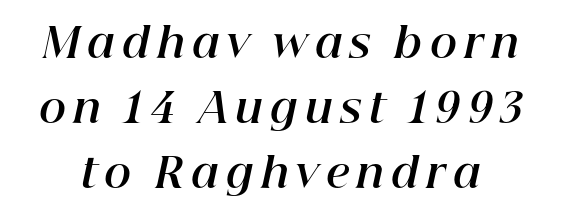
Look at the stroke-to-counter ratio: heavy, a bold. Whoever set this chose a conventional vertical rhythm. Clear beneath every line of the passage. Looking at the ascenders, they clearly lean. These lines are rendered in a variable-pitch font.
